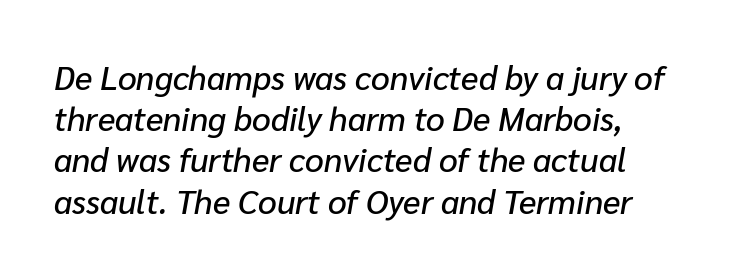
Q: Is the text italic (slanted)? A: Yes, it leans right by about 10 degrees.
Q: Is the text underlined? A: No.
Q: Is the spacing between letters normal or unusually wide? A: Normal.
Q: Is the spacing between lines tight, normal or loose? A: Normal.
Q: Width (condensed, normal, or wide)? A: Normal.
Q: Stroke contrast? A: Low.
Q: x-height? A: Medium.
Q: Monospaced? A: No.
